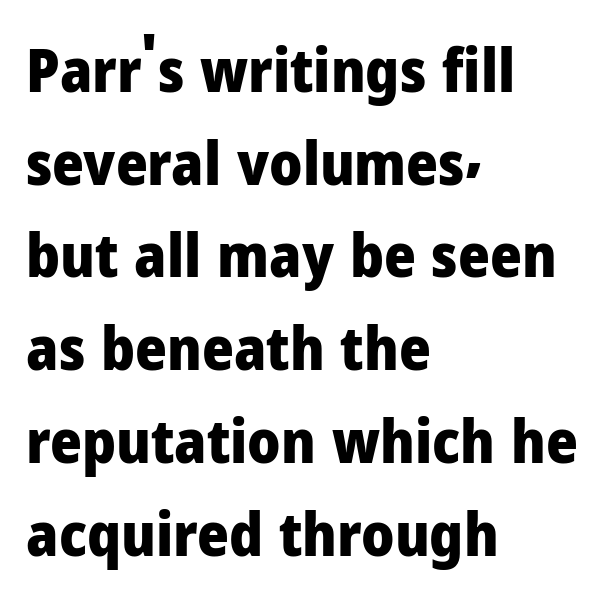
The image shows 61 px heavy sans-serif type, upright; set left-aligned, normal line spacing (1.52x), normal letter spacing, not underlined; low stroke contrast and a medium x-height.
